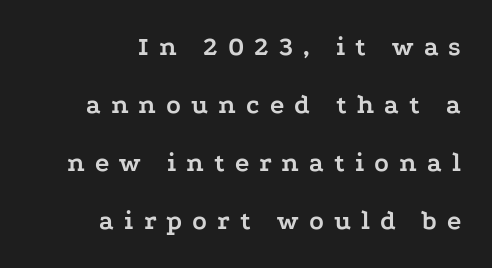
{"italic": "no", "bold": "yes", "underline": "no", "align": "right", "line_spacing": "loose", "line_spacing_ratio": 2.15, "letter_spacing": "wide", "letter_spacing_em": 0.37, "glyph_px": 27}
